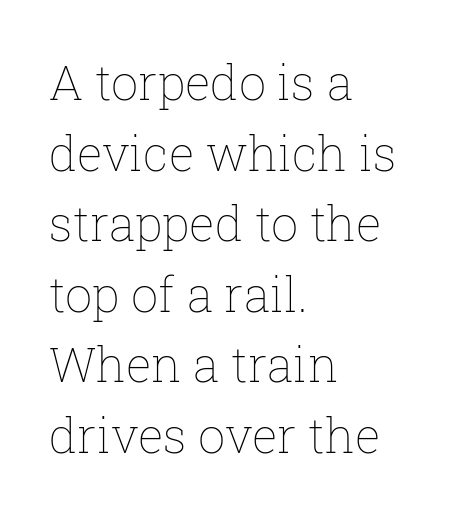
It's the straight-up-and-down kind of type. The face used here is proportionally spaced, like ordinary book or web type. The space between consecutive lines is moderate. Ink coverage per letter is moderate at most. The typesetter chose a ragged-right arrangement here. Spacing between characters is what you'd get straight out of the box.
